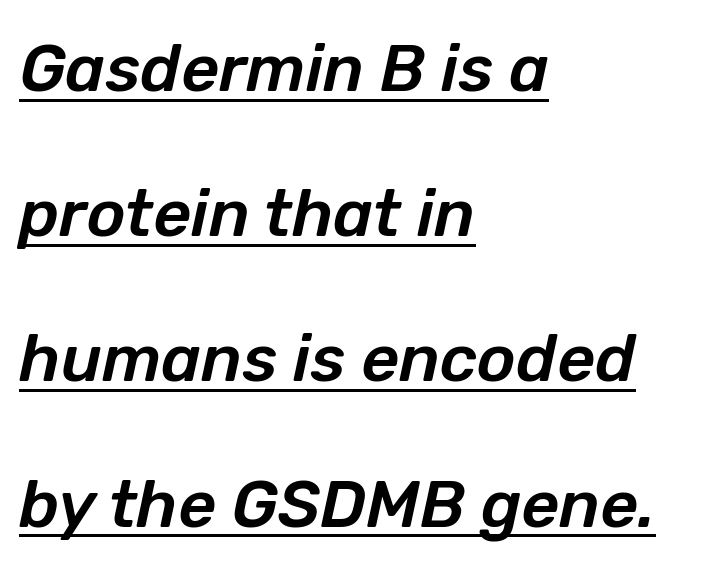
The image shows 66 px text type, italic (leaning right); set left-aligned, loose line spacing (2.2x), normal letter spacing, underlined; low stroke contrast and a medium x-height.
